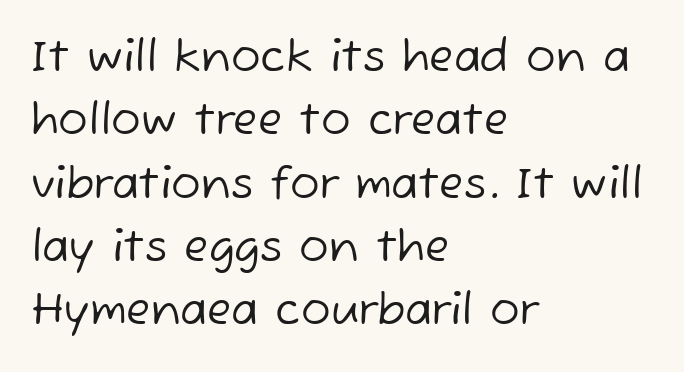
{"serif": "no", "bold": "no", "weight": "regular", "width": "normal", "stroke_contrast": "low", "x_height": "medium", "monospaced": "no", "underline": "no", "align": "left", "line_spacing": "normal", "line_spacing_ratio": 1.44, "letter_spacing": "normal", "letter_spacing_em": 0.0, "glyph_px": 44}
